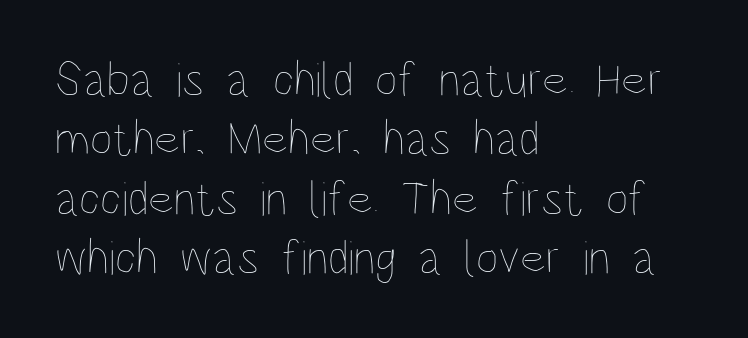
Q: Is the text bold? A: No.
Q: Is the text italic (slanted)? A: No, it is upright.
Q: Is the text underlined? A: No.
Q: How is the paragraph aligned? A: Left-aligned.
Q: Is the spacing between letters normal or unusually wide? A: Normal.
Q: Width (condensed, normal, or wide)? A: Condensed.
Q: Stroke contrast? A: Low.
Q: x-height? A: Large.
Q: Monospaced? A: No.
